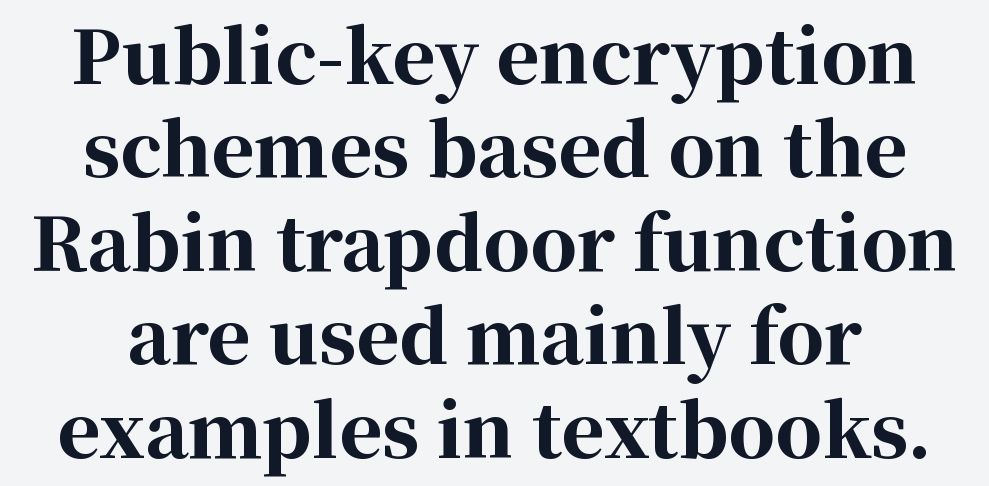
The words here are not underlined. You could not count columns in this text — the font is proportionally spaced. The horizontal fit of the characters is conventional and even. This sample keeps an unexceptional amount of space between lines. Typographically, this falls in the serif category. Vertical strokes here are truly vertical.
